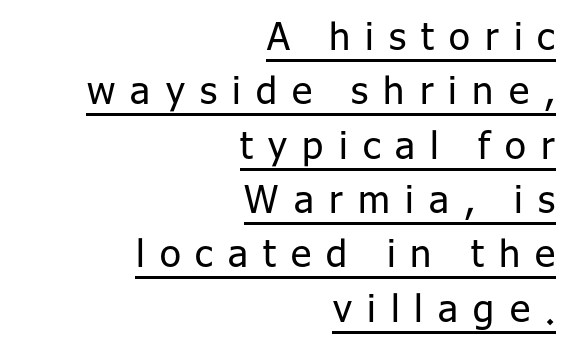
The image shows 38 px regular-weight sans-serif type, upright; set right-aligned, normal line spacing (1.43x), unusually wide letter spacing (+0.4 em), underlined; low stroke contrast and a medium x-height.
